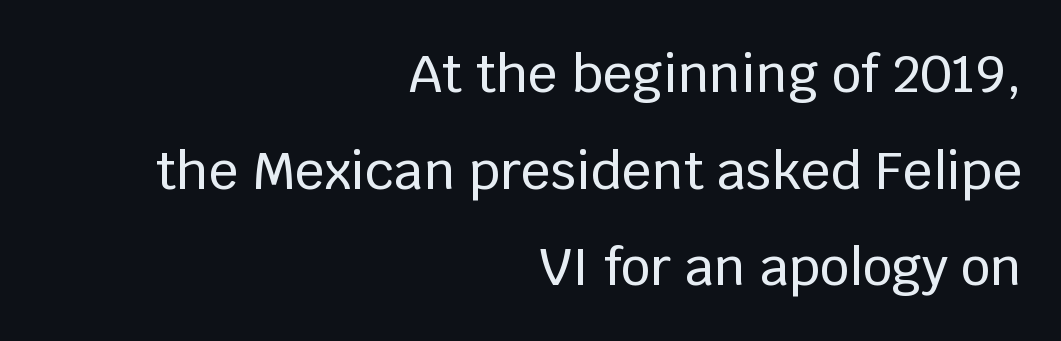
Every character sits straight up, as roman type does. A clean baseline with only descenders dipping below it. Students, note that the glyphs here touch the page at normal intervals. Check where the strokes stop: nothing finishes them off — pure sans. The lines in this sample share a right terminus and differ only in where they begin.
